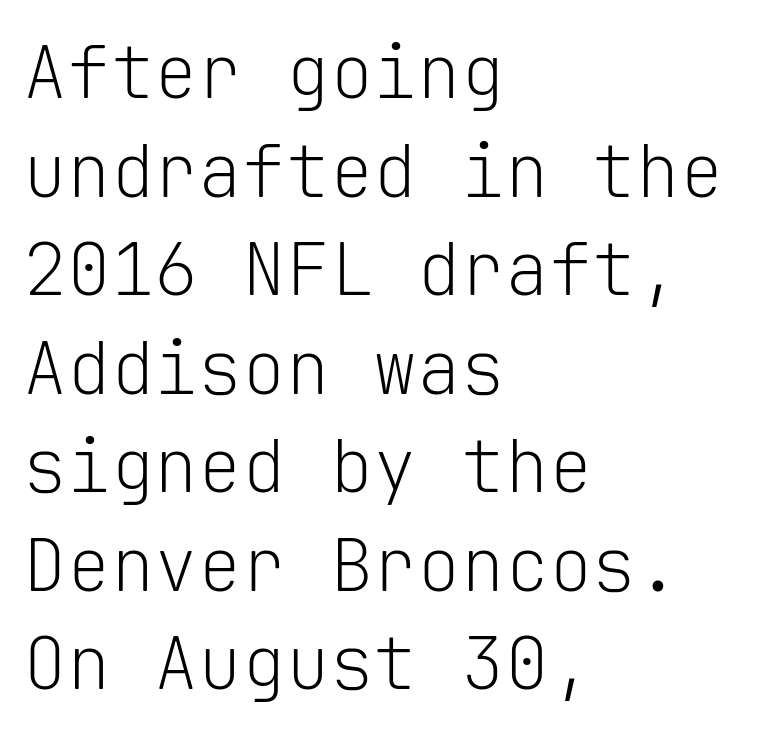
Q: Is the text bold? A: No.
Q: Is the text italic (slanted)? A: No, it is upright.
Q: Is the typeface a serif or a sans-serif typeface? A: Sans-serif.
Q: Is the text underlined? A: No.
Q: How is the paragraph aligned? A: Left-aligned.
Q: Is the spacing between letters normal or unusually wide? A: Normal.
Q: Is the spacing between lines tight, normal or loose? A: Normal.
Q: Width (condensed, normal, or wide)? A: Normal.
Q: Stroke contrast? A: Low.
Q: x-height? A: Medium.
Q: Monospaced? A: Yes.
